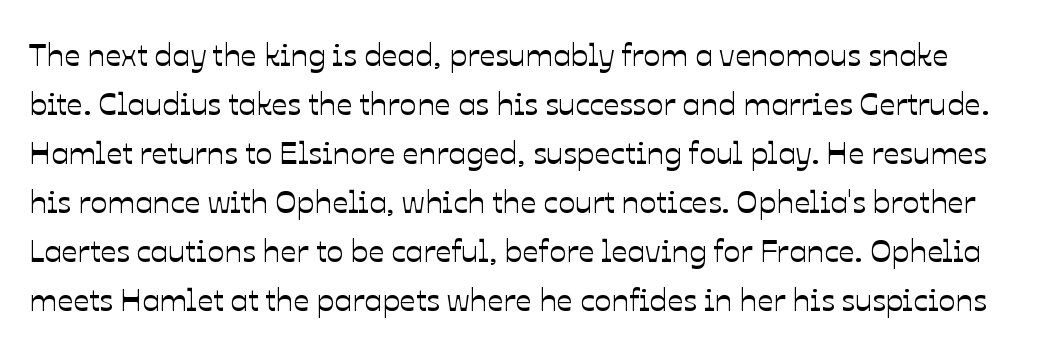
Do the characters align in a grid? No, the font is proportional. Honestly, the row spacing looks completely unremarkable. The strip under each line holds only bare page. Do the letters lean? They stand straight. The line texture is even and compact thanks to regular tracking.
